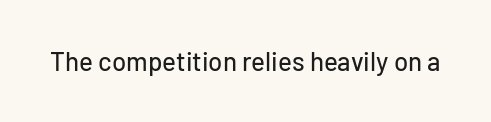
{"italic": "no", "underline": "no", "letter_spacing": "normal", "letter_spacing_em": 0.0, "glyph_px": 26}
